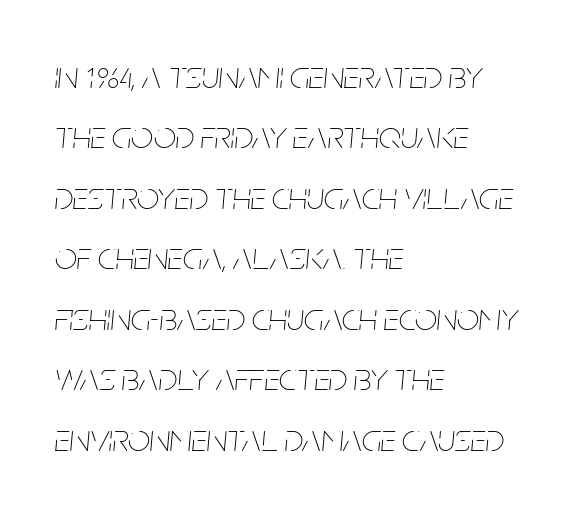
Q: Is the text bold? A: No.
Q: Is the text italic (slanted)? A: Yes, it leans right by about 5 degrees.
Q: Is the text underlined? A: No.
Q: How is the paragraph aligned? A: Left-aligned.
Q: Is the spacing between letters normal or unusually wide? A: Normal.
Q: Is the spacing between lines tight, normal or loose? A: Normal.
Q: Width (condensed, normal, or wide)? A: Condensed.
Q: Stroke contrast? A: Low.
Q: x-height? A: Large.
Q: Monospaced? A: No.
